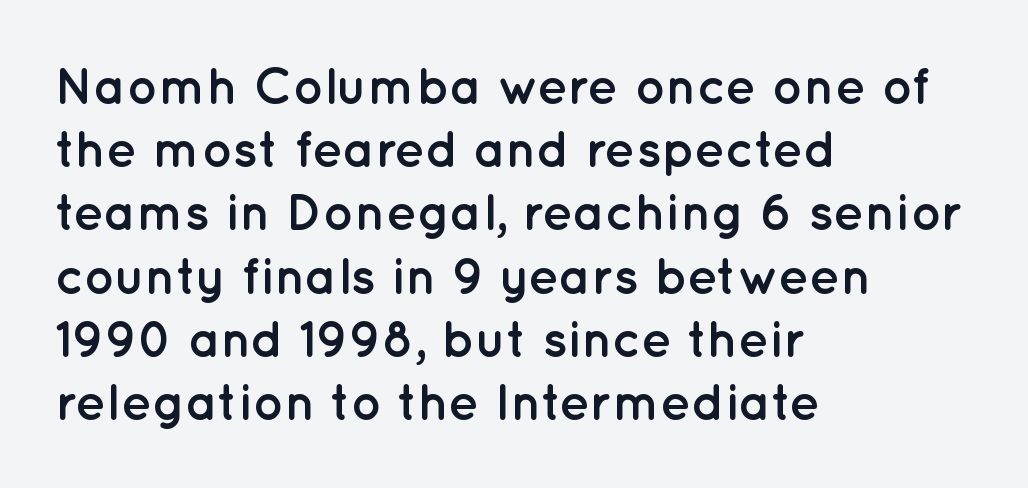
{"serif": "no", "italic": "no", "bold": "yes", "weight": "semibold", "width": "normal", "stroke_contrast": "low", "x_height": "medium", "monospaced": "no", "underline": "no", "align": "left", "line_spacing_ratio": 1.24, "letter_spacing": "normal", "letter_spacing_em": 0.0, "glyph_px": 51}
